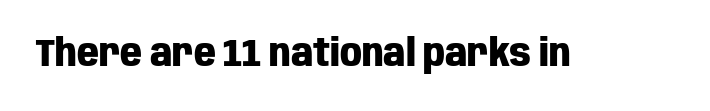
If you drew a line through each stem, it would be perfectly vertical. A typesetter would label this face a sans. Clear beneath every line of the passage. Look at the stroke-to-counter ratio: heavy, a bold. The horizontal fit of the characters is conventional and even.
